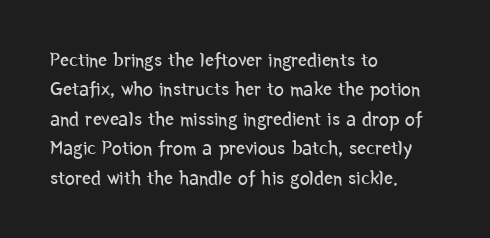
The image shows 20 px text type, upright; set left-aligned, normal line spacing (1.47x), normal letter spacing, not underlined.
